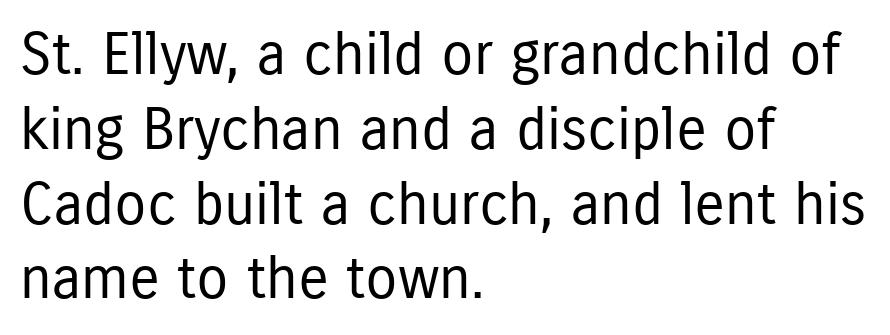
{"serif": "no", "italic": "no", "bold": "no", "weight": "regular", "width": "condensed", "stroke_contrast": "low", "x_height": "medium", "monospaced": "no", "underline": "no", "align": "left", "line_spacing": "normal", "line_spacing_ratio": 1.29, "letter_spacing": "normal", "letter_spacing_em": 0.0, "glyph_px": 58}
